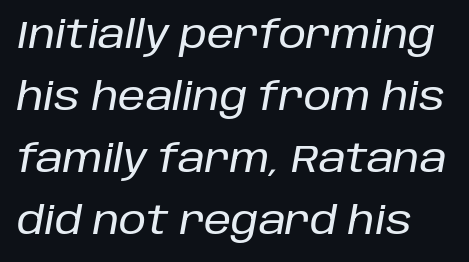
Q: Is the text italic (slanted)? A: Yes, it leans right by about 10 degrees.
Q: Is the text underlined? A: No.
Q: Is the spacing between letters normal or unusually wide? A: Normal.
Q: Is the spacing between lines tight, normal or loose? A: Normal.
Q: Width (condensed, normal, or wide)? A: Normal.
Q: Stroke contrast? A: Low.
Q: x-height? A: Large.
Q: Monospaced? A: No.
